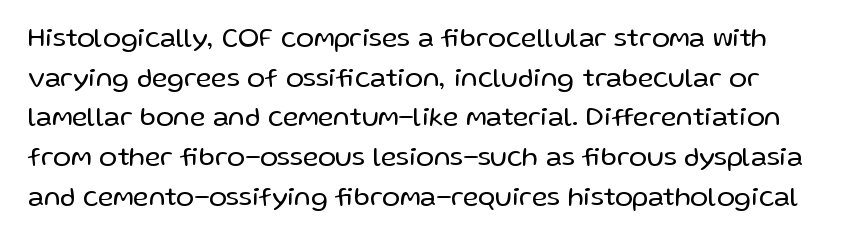
The image shows 27 px text type, upright; set normal line spacing (1.47x), normal letter spacing, not underlined.
